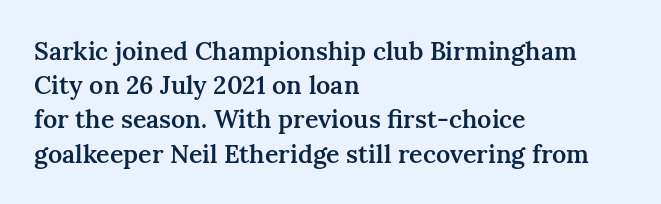
Compared with typical body copy, the letter spacing here is the same. Words float on clear page, feet unadorned. This is the regular roman posture of the typeface. The strokes are fattened partway — semibold, not bold.
